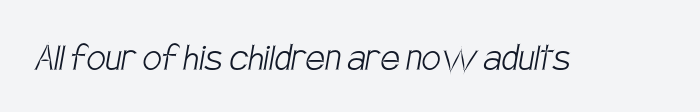
{"serif": "no", "bold": "no", "weight": "light", "width": "condensed", "stroke_contrast": "low", "x_height": "large", "monospaced": "no", "underline": "no", "letter_spacing": "normal", "letter_spacing_em": 0.0, "glyph_px": 43}
